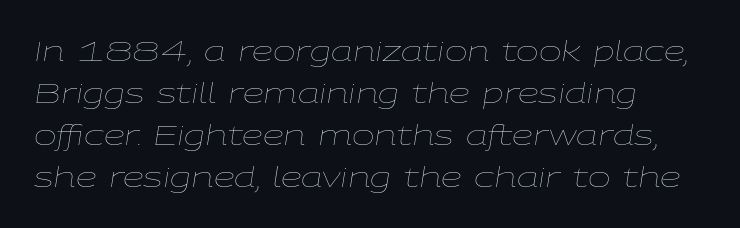
{"italic": "yes", "lean": "right", "slant_degrees": 9, "bold": "no", "underline": "no", "align": "left", "line_spacing": "normal", "line_spacing_ratio": 1.55, "letter_spacing": "normal", "letter_spacing_em": 0.0, "glyph_px": 27}
